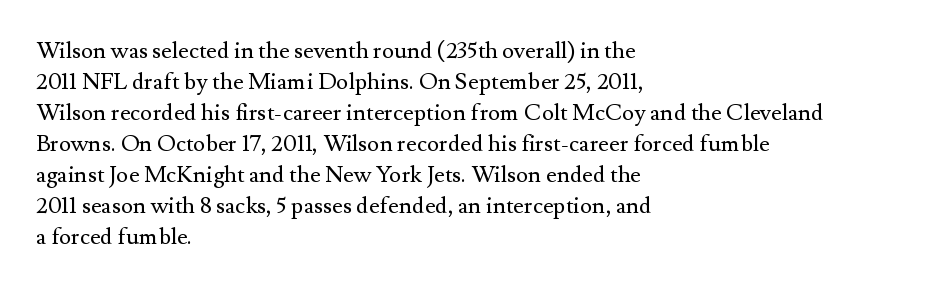
Posture: upright roman. The ragged edge is on the right, which tells us the setting is flush left. Reading down the column, the eye jumps a familiar distance to each next line. The specimen omits any rule beneath the text block's lines. The face looks like a standard text weight, possibly lighter.
